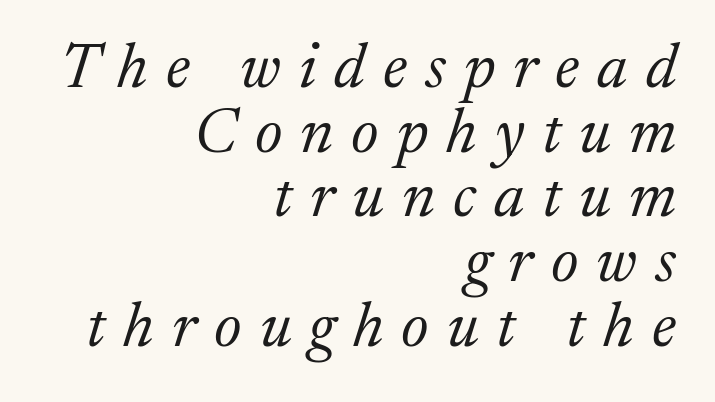
Q: Is the text bold? A: No.
Q: Is the text italic (slanted)? A: Yes, it leans right by about 17 degrees.
Q: Is the typeface a serif or a sans-serif typeface? A: Serif.
Q: Is the text underlined? A: No.
Q: How is the paragraph aligned? A: Right-aligned.
Q: Is the spacing between letters normal or unusually wide? A: Unusually wide.
Q: Is the spacing between lines tight, normal or loose? A: Tight.
Q: Width (condensed, normal, or wide)? A: Normal.
Q: Stroke contrast? A: Medium.
Q: x-height? A: Medium.
Q: Monospaced? A: No.
